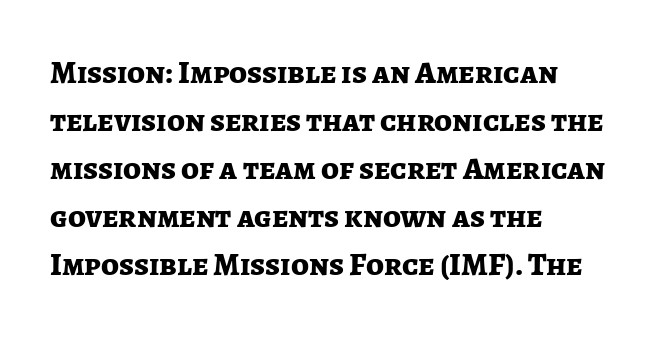
It's the straight-up-and-down kind of type. Tracking value appears to be zero — textbook default spacing. Regarding leading, the lines here are spaced in the standard way. The string is rendered with underlining switched off.
